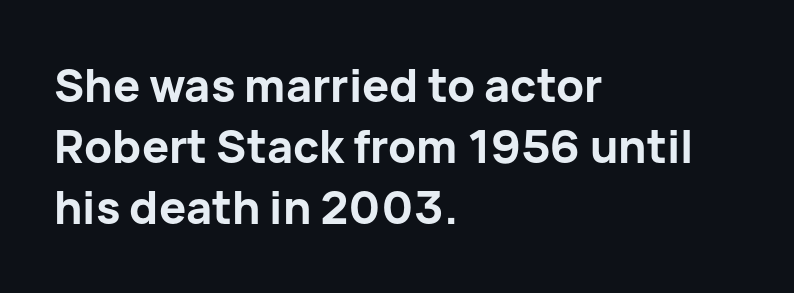
Heft: maximum for text — a bold. Is the block centered? No — it sits flush against the left margin. The designer went with a sans here, leaving each stem footless. Think of a printed novel: that variable character pitch is what you see here.
